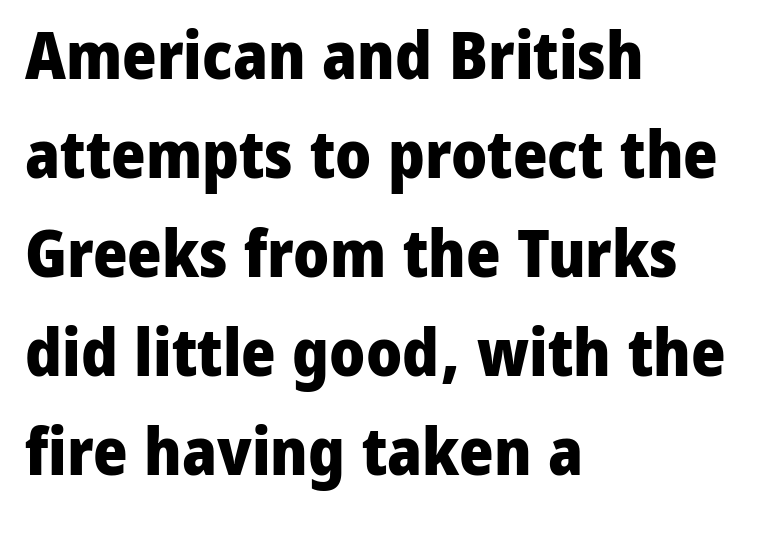
Q: Is the text bold? A: Yes.
Q: Is the text italic (slanted)? A: No, it is upright.
Q: Is the typeface a serif or a sans-serif typeface? A: Sans-serif.
Q: Is the text underlined? A: No.
Q: How is the paragraph aligned? A: Left-aligned.
Q: Is the spacing between letters normal or unusually wide? A: Normal.
Q: Is the spacing between lines tight, normal or loose? A: Normal.
Q: Width (condensed, normal, or wide)? A: Normal.
Q: Stroke contrast? A: Low.
Q: x-height? A: Medium.
Q: Monospaced? A: No.
